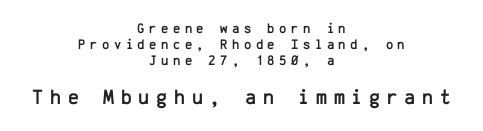
Q: Is the text italic (slanted)? A: No, it is upright.
Q: Is the text underlined? A: No.
Q: How is the paragraph aligned? A: Centered.
Q: Is the spacing between letters normal or unusually wide? A: Unusually wide.
Q: Is the spacing between lines tight, normal or loose? A: Tight.
Q: Which block of text is set in a larger size, the first (top) or the second (bottom)? A: The second (bottom) one.
